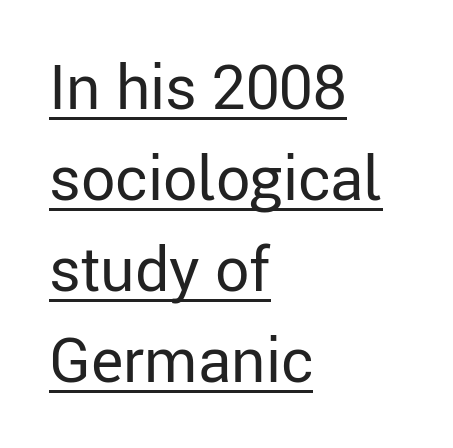
Q: Is the text bold? A: No.
Q: Is the text italic (slanted)? A: No, it is upright.
Q: Is the typeface a serif or a sans-serif typeface? A: Sans-serif.
Q: Is the text underlined? A: Yes.
Q: How is the paragraph aligned? A: Left-aligned.
Q: Is the spacing between letters normal or unusually wide? A: Normal.
Q: Is the spacing between lines tight, normal or loose? A: Normal.
Q: Width (condensed, normal, or wide)? A: Normal.
Q: Stroke contrast? A: Low.
Q: x-height? A: Medium.
Q: Monospaced? A: No.
